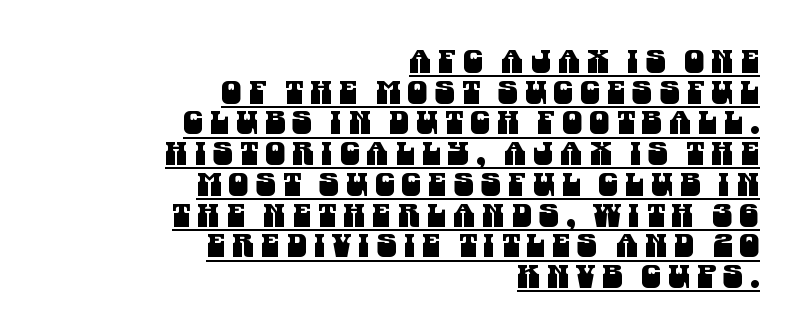
{"serif": "no", "width": "condensed", "stroke_contrast": "medium", "x_height": "large", "monospaced": "no", "underline": "yes", "align": "right", "line_spacing": "tight", "line_spacing_ratio": 0.96, "letter_spacing": "wide", "letter_spacing_em": 0.22, "glyph_px": 32}
